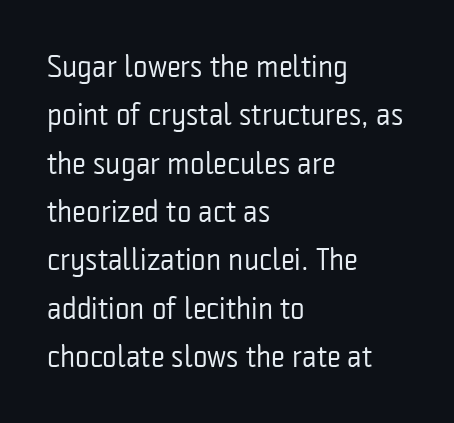
The passage shown is not underscored anywhere. Between one letter and the next there's only the usual sliver of space. Do the characters align in a grid? No, the font is proportional. This is the regular roman posture of the typeface. The letterforms sit at book weight or below. Where is the straight margin? On the left.
